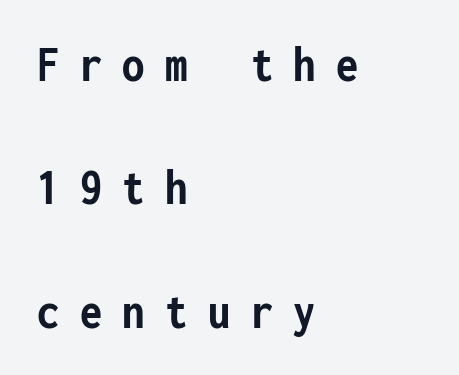
Q: Is the text bold? A: Yes.
Q: Is the text italic (slanted)? A: No, it is upright.
Q: Is the typeface a serif or a sans-serif typeface? A: Sans-serif.
Q: Is the text underlined? A: No.
Q: How is the paragraph aligned? A: Left-aligned.
Q: Is the spacing between letters normal or unusually wide? A: Unusually wide.
Q: Is the spacing between lines tight, normal or loose? A: Loose.
Q: Width (condensed, normal, or wide)? A: Condensed.
Q: Stroke contrast? A: Low.
Q: x-height? A: Medium.
Q: Monospaced? A: Yes.
